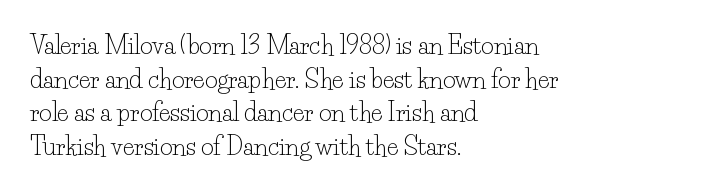
The image shows 24 px text type, upright; set left-aligned, normal line spacing (1.4x), normal letter spacing, not underlined.
